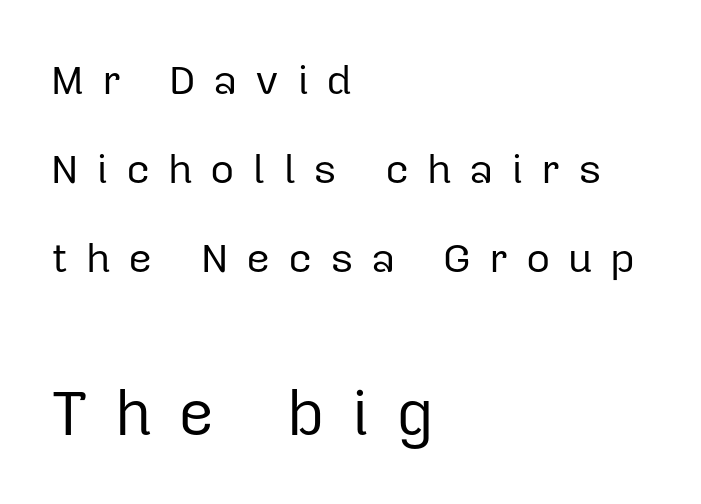
The image shows 63 px regular-weight sans-serif type, upright; set left-aligned, loose line spacing (2.12x), unusually wide letter spacing (+0.42 em), not underlined; the second (bottom) block is 1.5x larger; low stroke contrast and a medium x-height.
